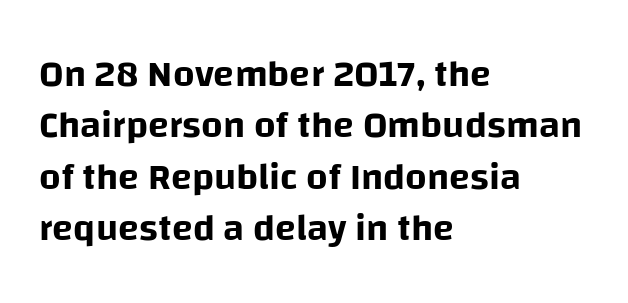
Q: Is the text italic (slanted)? A: No, it is upright.
Q: Is the typeface a serif or a sans-serif typeface? A: Sans-serif.
Q: Is the text underlined? A: No.
Q: How is the paragraph aligned? A: Left-aligned.
Q: Is the spacing between letters normal or unusually wide? A: Normal.
Q: Is the spacing between lines tight, normal or loose? A: Normal.
Q: Width (condensed, normal, or wide)? A: Normal.
Q: Stroke contrast? A: Low.
Q: x-height? A: Large.
Q: Monospaced? A: No.
